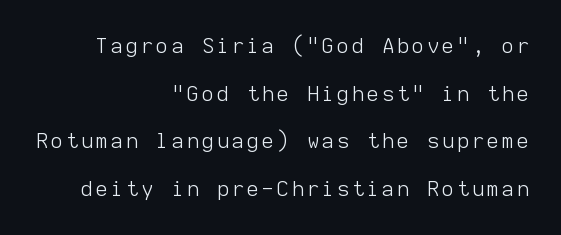
{"italic": "no", "bold": "no", "underline": "no", "align": "right", "line_spacing": "loose", "line_spacing_ratio": 2.27, "glyph_px": 21}
